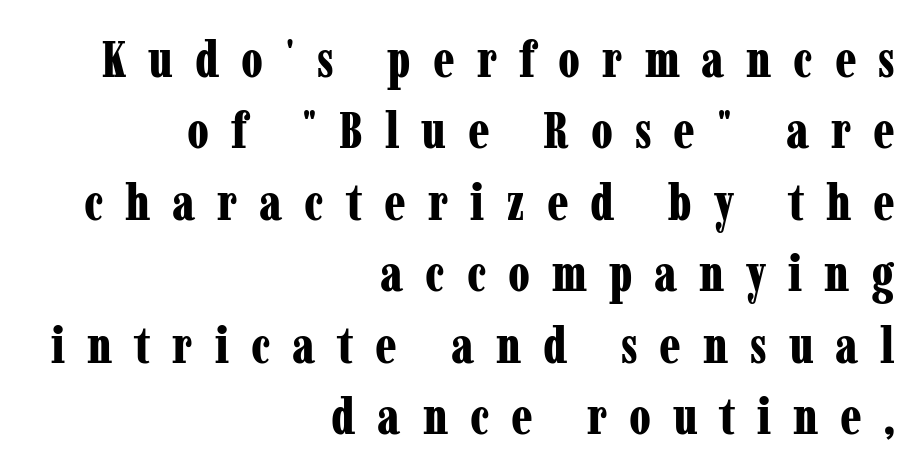
Someone cranked the tracking dial way up on this one. Observe the serifs anchoring each vertical stroke in this sample. Think of a printed novel: that variable character pitch is what you see here. The paragraph shown leans on its right margin.
